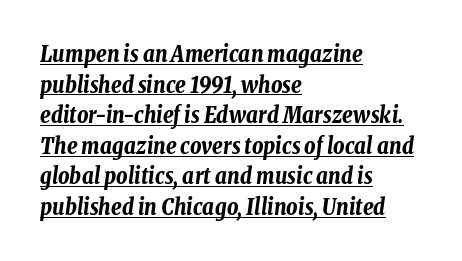
Glyph-to-glyph distance matches everyday printed text. Line beginnings align vertically; line endings do not. Strong, thick strokes mark this as bold type. The lettering is marked with a stroke running underneath it.
